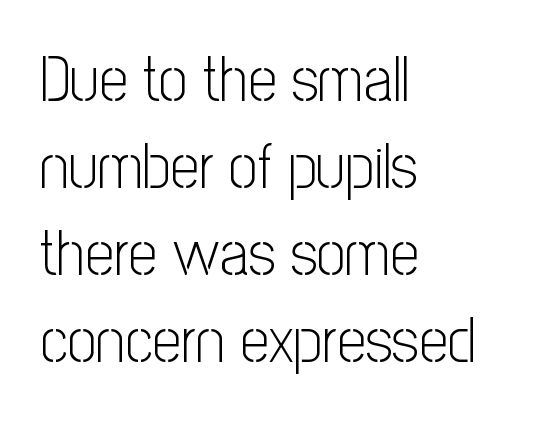
{"serif": "no", "italic": "no", "bold": "no", "weight": "light", "width": "condensed", "stroke_contrast": "low", "x_height": "medium", "monospaced": "no", "underline": "no", "align": "left", "line_spacing": "normal", "line_spacing_ratio": 1.36, "letter_spacing": "normal", "letter_spacing_em": 0.0, "glyph_px": 64}
